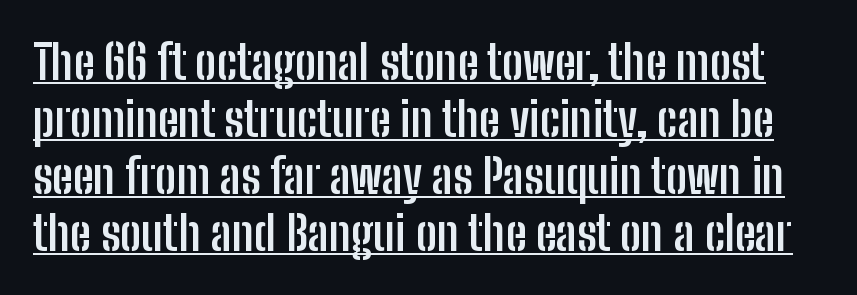
The image shows 47 px semibold, condensed sans-serif type, upright; set line spacing 1.21x, normal letter spacing, underlined; low stroke contrast and a medium x-height.
